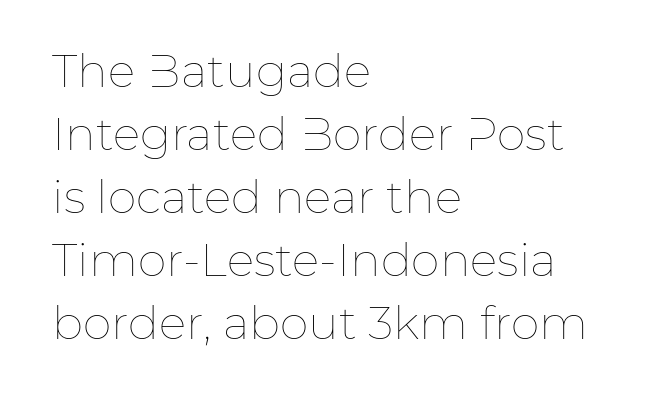
The image shows 46 px thin type, upright; set left-aligned, normal line spacing (1.37x), normal letter spacing, not underlined; low stroke contrast and a medium x-height.
